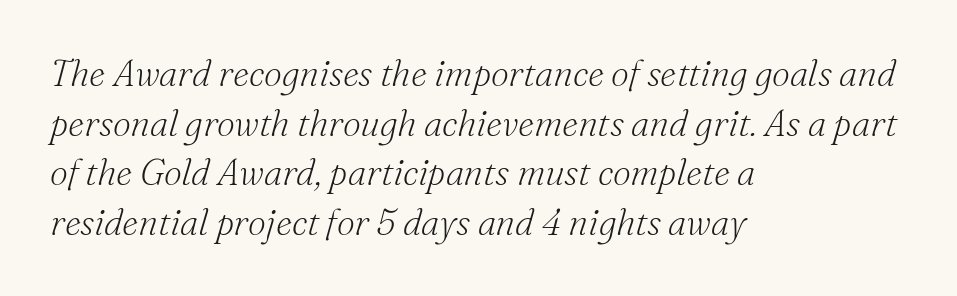
{"serif": "yes", "italic": "yes", "lean": "right", "slant_degrees": 16, "bold": "no", "weight": "light", "width": "normal", "stroke_contrast": "medium", "x_height": "small", "monospaced": "no", "underline": "no", "align": "left", "line_spacing": "normal", "line_spacing_ratio": 1.38, "letter_spacing": "normal", "letter_spacing_em": 0.0, "glyph_px": 36}
